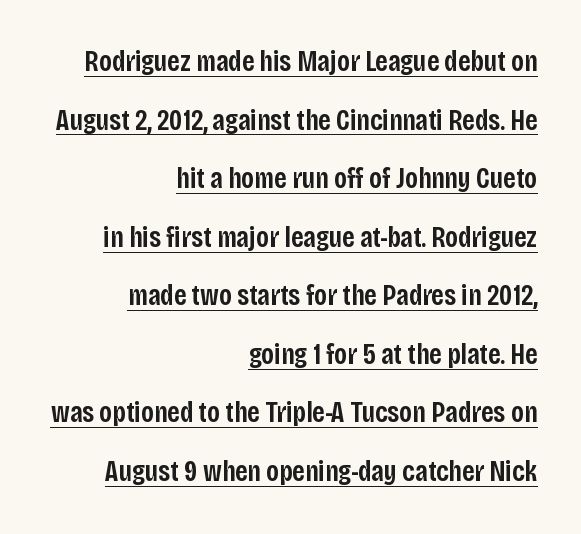
The image shows 29 px semibold, condensed sans-serif type, upright; set right-aligned, loose line spacing (2.02x), normal letter spacing, underlined; low stroke contrast and a large x-height.
